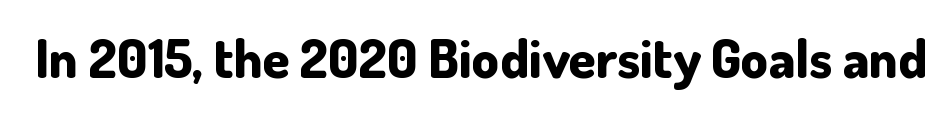
The image shows 54 px bold sans-serif type, upright; set normal letter spacing, not underlined; low stroke contrast and a small x-height.
